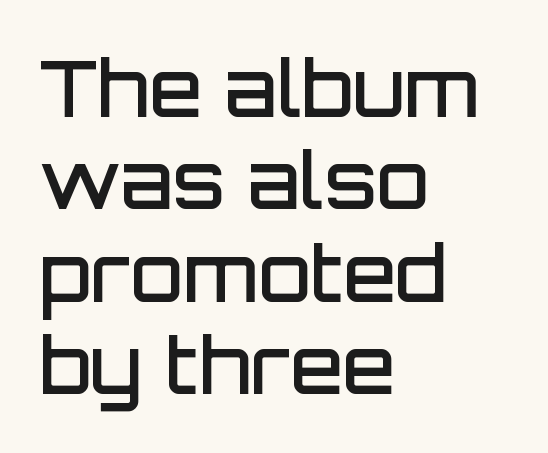
Default kerning and tracking; the words read as compact shapes. The baseline area is clear. The paragraph has a hard left edge and a soft right edge. These words are printed semibold, heavier than regular yet not bold. Character widths vary here, with narrow letters taking less room than wide ones.
